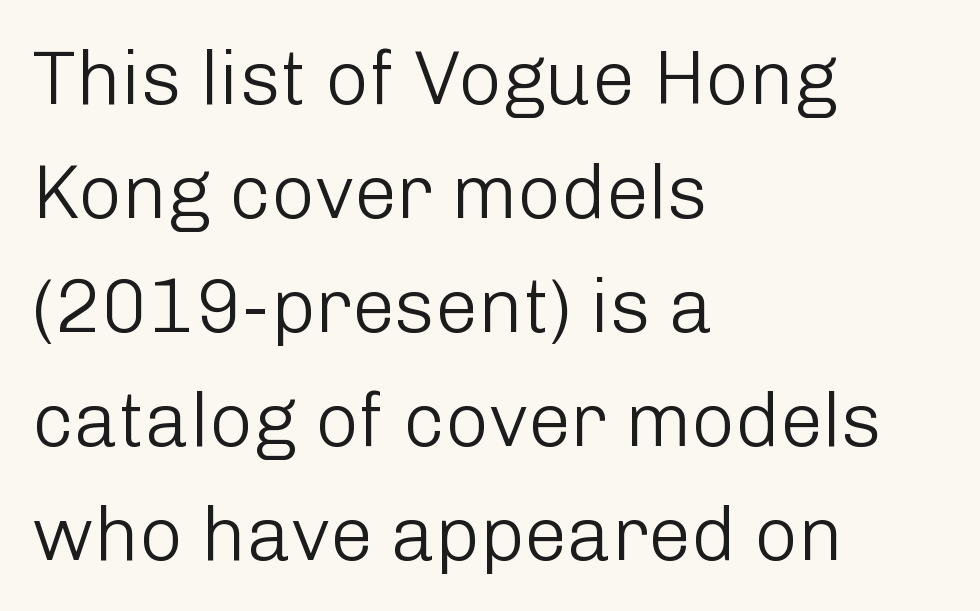
Weight: in the light-to-regular range. A typesetter would call this proportional, since set widths differ per character. Honestly, there is no underline to notice here at all. Caption: standard tracking, unaltered. This sample is left-justified, so line endings fall wherever the words run out. Serif or sans? Sans — the stroke terminals are bare.
